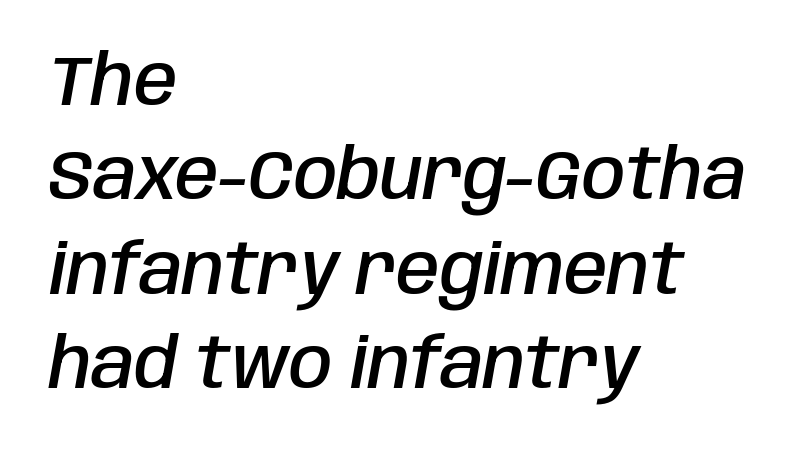
Q: Is the text bold? A: Semi-bold.
Q: Is the text italic (slanted)? A: Yes, it leans right by about 10 degrees.
Q: Is the text underlined? A: No.
Q: How is the paragraph aligned? A: Left-aligned.
Q: Is the spacing between letters normal or unusually wide? A: Normal.
Q: Is the spacing between lines tight, normal or loose? A: Normal.
Q: Width (condensed, normal, or wide)? A: Condensed.
Q: Stroke contrast? A: Low.
Q: x-height? A: Large.
Q: Monospaced? A: No.
